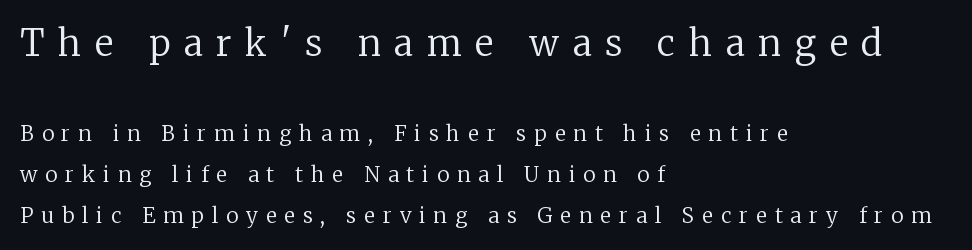
{"serif": "yes", "italic": "no", "bold": "no", "weight": "regular", "width": "normal", "stroke_contrast": "low", "x_height": "medium", "monospaced": "no", "underline": "no", "align": "left", "line_spacing": "loose", "line_spacing_ratio": 1.97, "letter_spacing": "wide", "letter_spacing_em": 0.38, "larger_block": "first", "size_ratio": 1.71, "glyph_px": 36}
